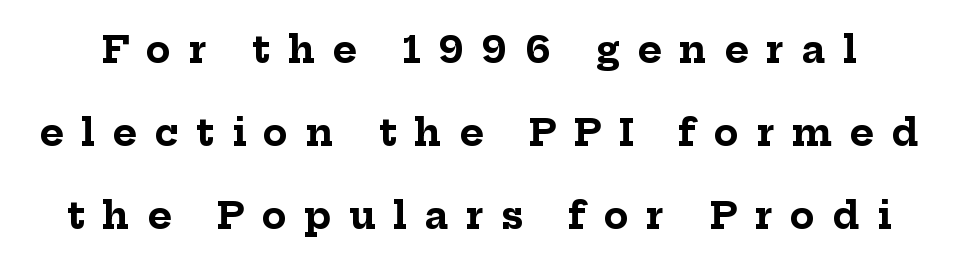
The image shows 37 px bold serif type, upright; set loose line spacing (2.24x), unusually wide letter spacing (+0.47 em), not underlined; low stroke contrast and a medium x-height.
